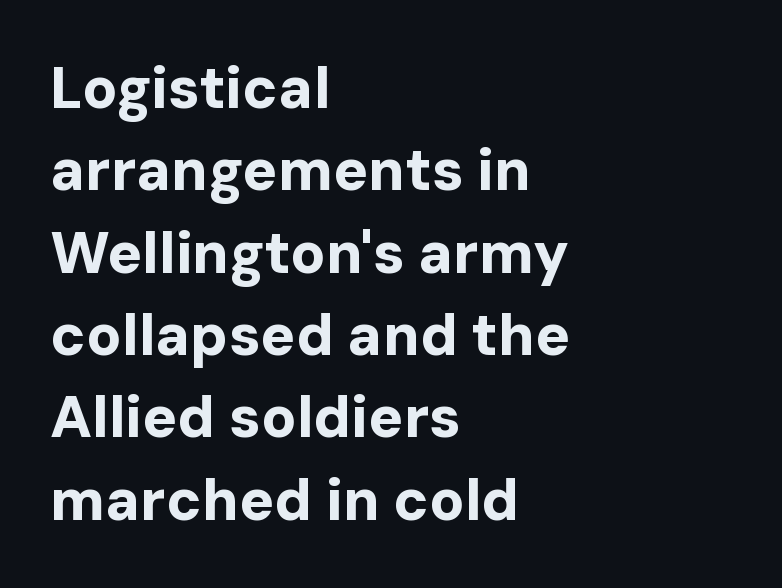
The image shows 58 px bold sans-serif type, upright; set left-aligned, normal line spacing (1.42x), normal letter spacing, not underlined; low stroke contrast and a medium x-height.
